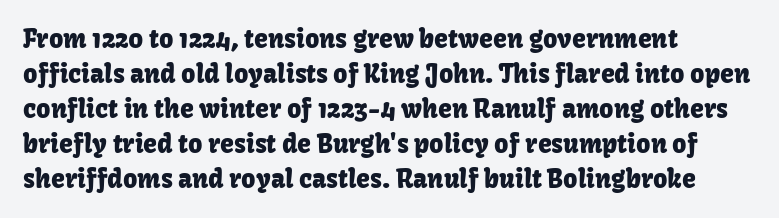
{"italic": "no", "underline": "no", "align": "left", "line_spacing": "normal", "line_spacing_ratio": 1.4, "letter_spacing": "normal", "letter_spacing_em": 0.0, "glyph_px": 25}
